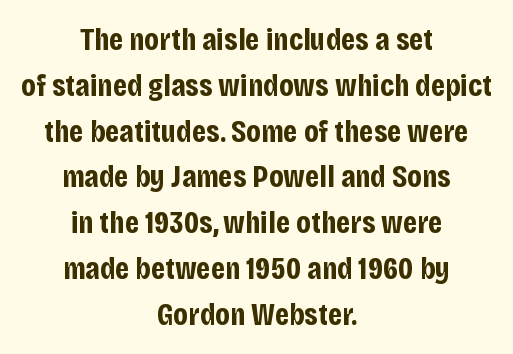
If you folded the block vertically in half, each line would mirror itself in length. In terms of letterspacing, this is plain default setting. The letters stand upright; this is a roman face. Honestly, the row spacing looks completely unremarkable.
